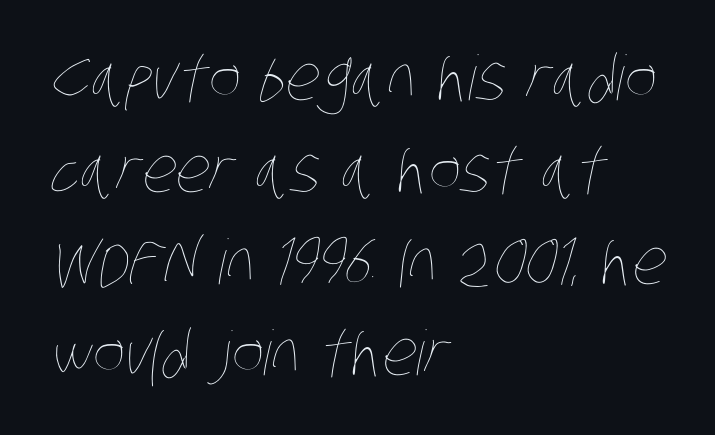
Q: Is the text bold? A: No.
Q: Is the text underlined? A: No.
Q: How is the paragraph aligned? A: Left-aligned.
Q: Is the spacing between letters normal or unusually wide? A: Normal.
Q: Is the spacing between lines tight, normal or loose? A: Normal.
Q: Width (condensed, normal, or wide)? A: Condensed.
Q: Stroke contrast? A: Low.
Q: x-height? A: Large.
Q: Monospaced? A: No.
